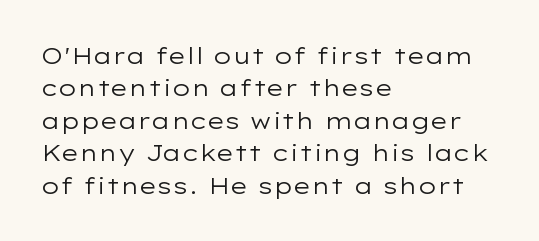
The tracking reads as untouched default to a designer's eye. Layout note: lines flush left. Students, observe: this is what conventionally led text looks like. Underline: absent.
